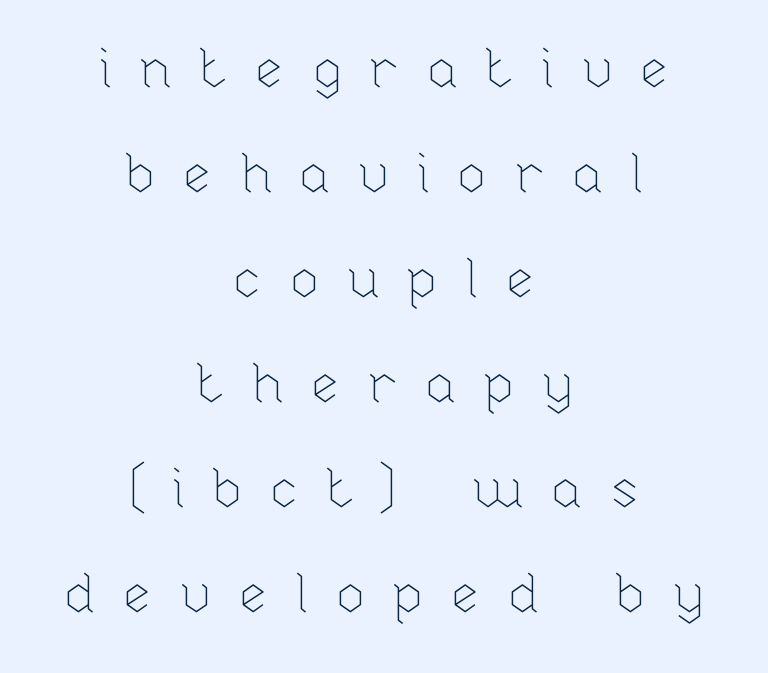
The letters advance in unequal steps, a hallmark of proportional type. The rag falls on both sides of this text block equally. Compared with a typical body face, this is equally light or lighter still. Compared with typical body copy, the letter spacing here is much looser. Tall strokes in this sample are plumb rather than angled.
